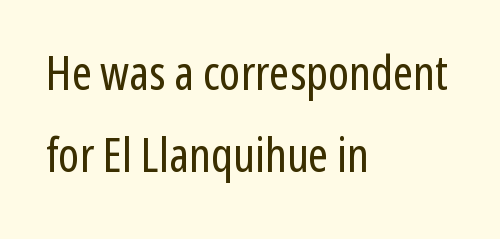
Nothing unusual about the tracking: characters are spaced as the font intends. Heaviness? Minimal to ordinary, like unemphasized prose. What kind of face is this? One without serifs — a sans. The compositor pushed each line to the left boundary. Beneath every word, the page is bare. Here the designer chose a conventional face with non-uniform glyph widths.
